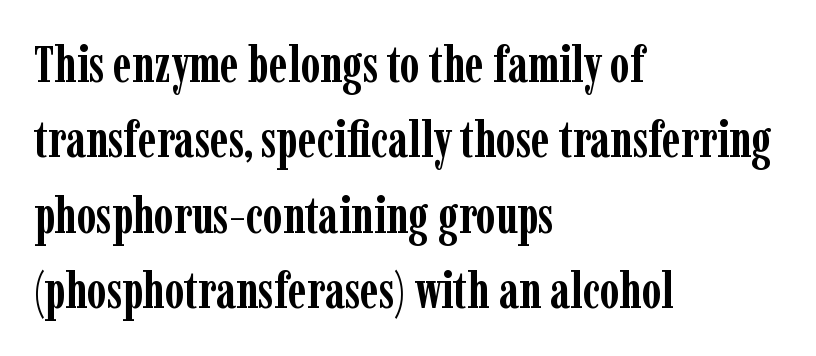
Each letter keeps its own natural width here, so spacing adapts to shape. Is the block centered? No — it sits flush against the left margin. Does extra space separate the letters? No, they use regular spacing. Look at the bottom of the vertical strokes: they flare into serifs here.
